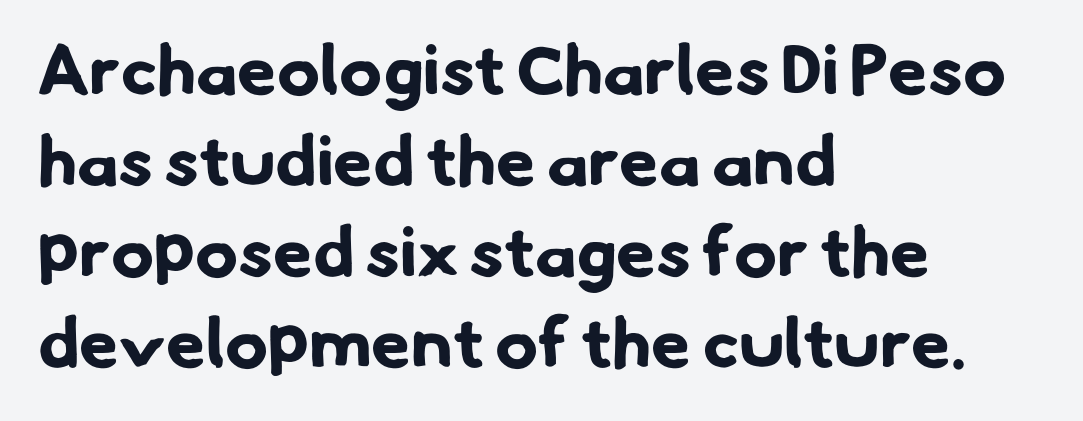
{"serif": "no", "bold": "yes", "weight": "bold", "width": "normal", "stroke_contrast": "low", "x_height": "small", "monospaced": "no", "underline": "no", "align": "left", "line_spacing": "normal", "line_spacing_ratio": 1.28, "letter_spacing": "normal", "letter_spacing_em": 0.0, "glyph_px": 71}
